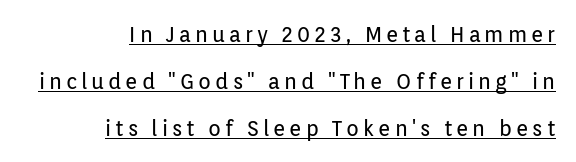
The image shows 21 px text type, upright; set right-aligned, loose line spacing (2.23x), underlined.
